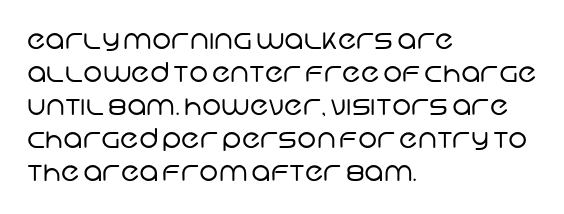
{"bold": "no", "underline": "no", "align": "left", "line_spacing_ratio": 1.22, "letter_spacing": "normal", "letter_spacing_em": 0.0, "glyph_px": 27}
